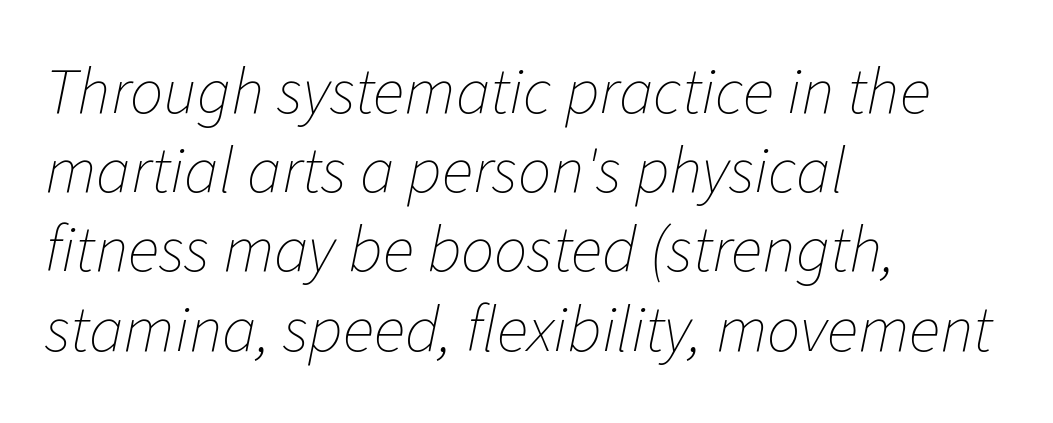
Q: Is the text bold? A: No.
Q: Is the text italic (slanted)? A: Yes, it leans right by about 11 degrees.
Q: Is the text underlined? A: No.
Q: How is the paragraph aligned? A: Left-aligned.
Q: Is the spacing between letters normal or unusually wide? A: Normal.
Q: Width (condensed, normal, or wide)? A: Normal.
Q: Stroke contrast? A: Low.
Q: x-height? A: Medium.
Q: Monospaced? A: No.
